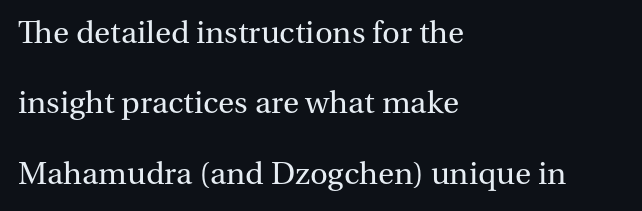
The weight tops out at a normal text grade. Summary of vertical rhythm: relaxed, with wide interline spacing. The rag falls on the right side of this text block. Nobody drew a line under any word here. In terms of letterform style, serifs are clearly present. The type is set solid horizontally, with unmodified tracking.
